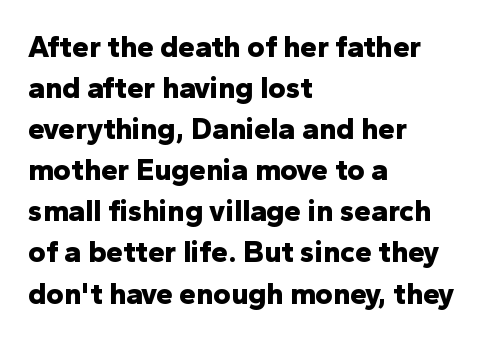
Nothing unusual about the tracking: characters are spaced as the font intends. The text was rendered using a sans face with plain stroke endings. Students, this is bold: see how much ink each stroke carries. The letters advance in unequal steps, a hallmark of proportional type. Line starts are locked; line ends wander. The passage shown stacks its lines at a standard gap.
